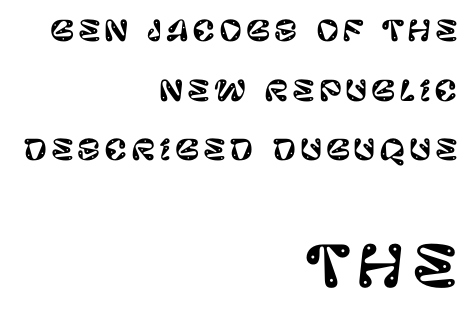
{"serif": "no", "width": "normal", "stroke_contrast": "low", "x_height": "large", "monospaced": "no", "underline": "no", "align": "right", "line_spacing": "loose", "line_spacing_ratio": 2.13, "larger_block": "second", "size_ratio": 2.0, "glyph_px": 56}
